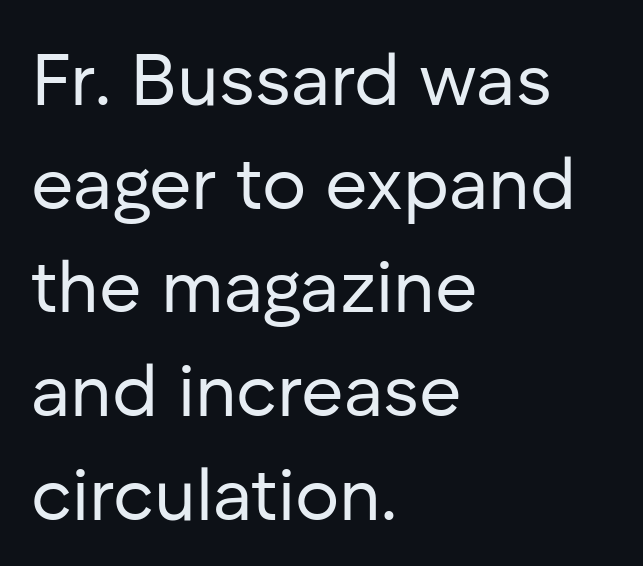
The image shows 73 px regular-weight sans-serif type, upright; set left-aligned, normal line spacing (1.42x), normal letter spacing, not underlined; low stroke contrast and a medium x-height.
